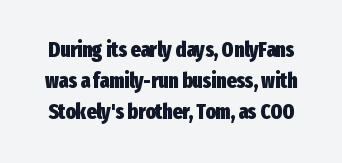
Q: Is the text bold? A: Yes.
Q: Is the text italic (slanted)? A: No, it is upright.
Q: Is the text underlined? A: No.
Q: Is the spacing between letters normal or unusually wide? A: Normal.
Q: Is the spacing between lines tight, normal or loose? A: Normal.
